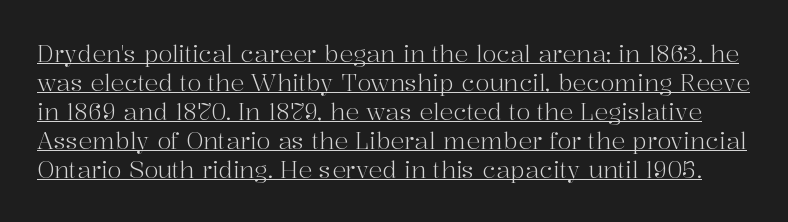
{"italic": "no", "bold": "no", "underline": "yes", "line_spacing": "normal", "line_spacing_ratio": 1.26, "letter_spacing": "normal", "letter_spacing_em": 0.0, "glyph_px": 23}
